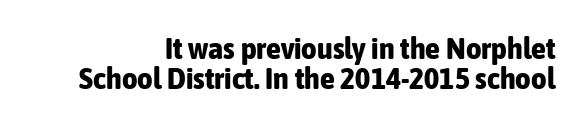
Q: Is the text bold? A: Yes.
Q: Is the text italic (slanted)? A: No, it is upright.
Q: Is the typeface a serif or a sans-serif typeface? A: Sans-serif.
Q: Is the text underlined? A: No.
Q: How is the paragraph aligned? A: Right-aligned.
Q: Is the spacing between letters normal or unusually wide? A: Normal.
Q: Is the spacing between lines tight, normal or loose? A: Tight.
Q: Width (condensed, normal, or wide)? A: Condensed.
Q: Stroke contrast? A: Low.
Q: x-height? A: Medium.
Q: Monospaced? A: No.
